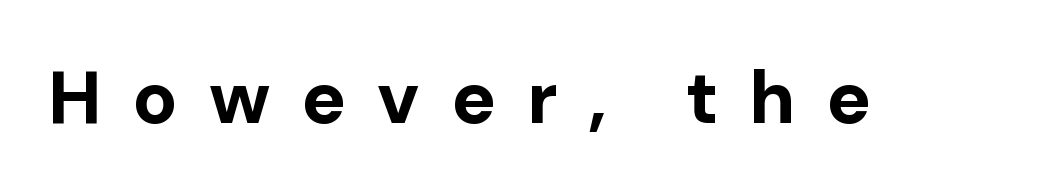
This is sans-serif lettering, the kind often seen on screens and signage. Spacing verdict: proportional, widths tailored to each character. This is heavy type, rendered in bold. There is plenty of visible air inserted between adjacent glyphs. The lettering holds an erect, upright posture throughout.
